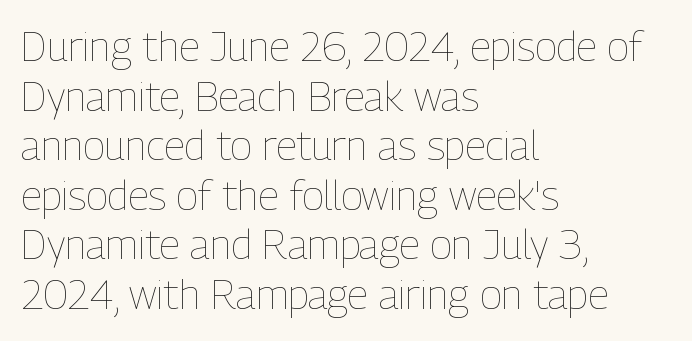
{"italic": "no", "bold": "no", "weight": "thin", "width": "condensed", "stroke_contrast": "low", "x_height": "medium", "monospaced": "no", "underline": "no", "align": "left", "line_spacing_ratio": 1.21, "letter_spacing": "normal", "letter_spacing_em": 0.0, "glyph_px": 41}
